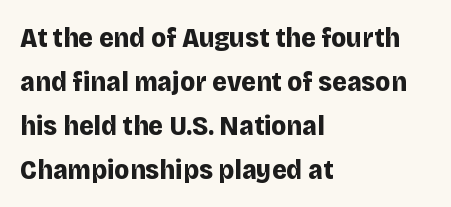
Q: Is the text bold? A: Yes.
Q: Is the text italic (slanted)? A: No, it is upright.
Q: Is the typeface a serif or a sans-serif typeface? A: Sans-serif.
Q: Is the text underlined? A: No.
Q: How is the paragraph aligned? A: Left-aligned.
Q: Is the spacing between letters normal or unusually wide? A: Normal.
Q: Is the spacing between lines tight, normal or loose? A: Normal.
Q: Width (condensed, normal, or wide)? A: Normal.
Q: Stroke contrast? A: Low.
Q: x-height? A: Large.
Q: Monospaced? A: No.
